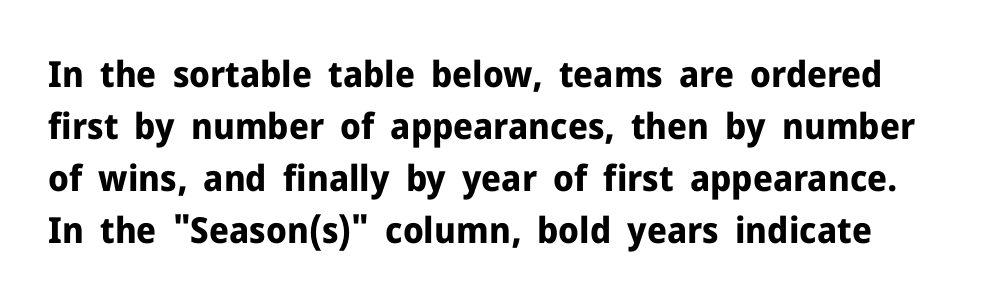
{"serif": "no", "italic": "no", "bold": "yes", "weight": "bold", "width": "normal", "stroke_contrast": "low", "x_height": "medium", "monospaced": "no", "underline": "no", "line_spacing": "normal", "line_spacing_ratio": 1.44, "letter_spacing": "normal", "letter_spacing_em": 0.0, "glyph_px": 36}
